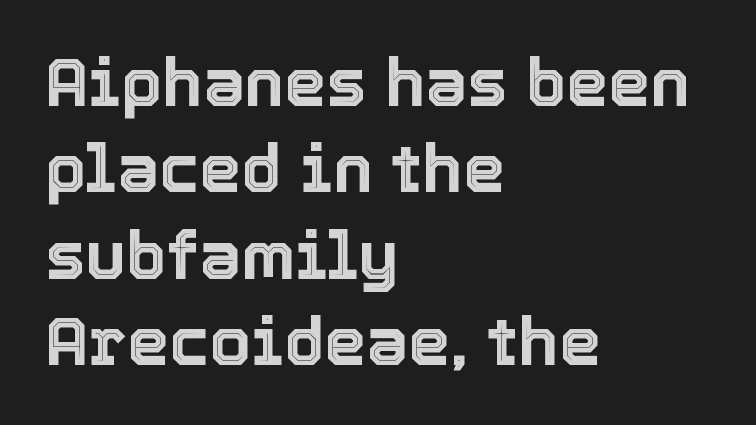
{"italic": "no", "width": "normal", "x_height": "medium", "monospaced": "no", "underline": "no", "align": "left", "line_spacing": "normal", "line_spacing_ratio": 1.29, "letter_spacing": "normal", "letter_spacing_em": 0.0, "glyph_px": 67}
